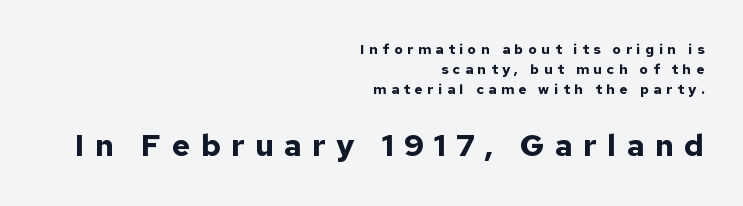
The image shows 31 px bold sans-serif type, upright; set right-aligned, normal line spacing (1.44x), unusually wide letter spacing (+0.33 em), not underlined; the second (bottom) block is 2.21x larger; low stroke contrast and a medium x-height.
